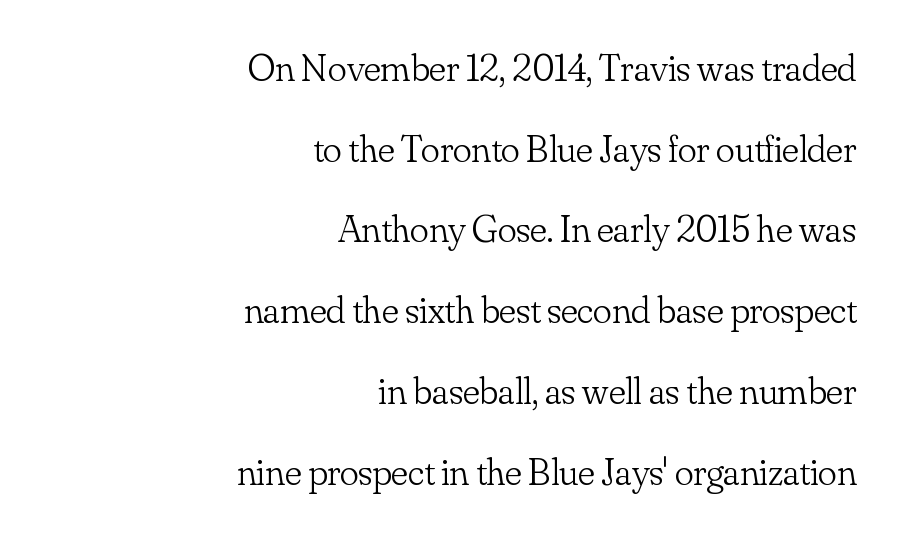
{"serif": "yes", "italic": "no", "bold": "no", "weight": "light", "width": "normal", "stroke_contrast": "low", "x_height": "small", "monospaced": "no", "underline": "no", "align": "right", "line_spacing": "loose", "line_spacing_ratio": 2.07, "letter_spacing": "normal", "letter_spacing_em": 0.0, "glyph_px": 39}
